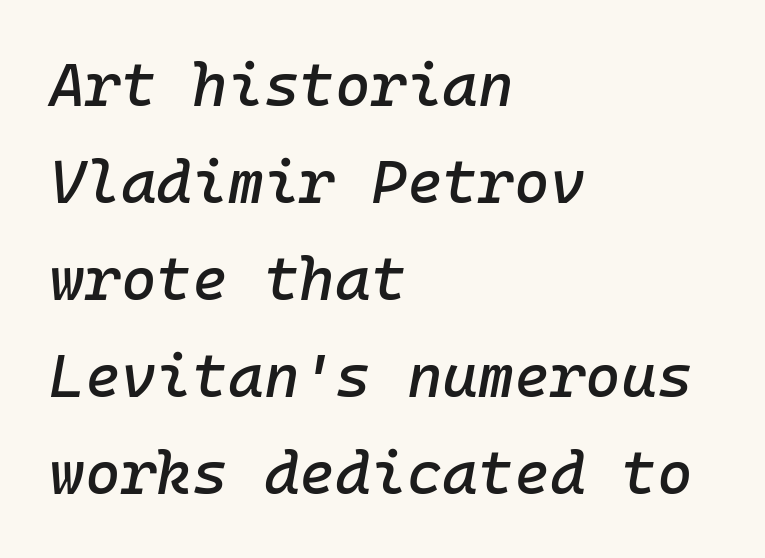
Standard letterfit; no display-style spreading of the glyphs. If you drew a line through each stem, it would be angled. Spacing verdict: monospaced, one width for all characters. A clean baseline with only descenders dipping below it. Teacher's note: observe the even left margin — that is flush-left alignment.
